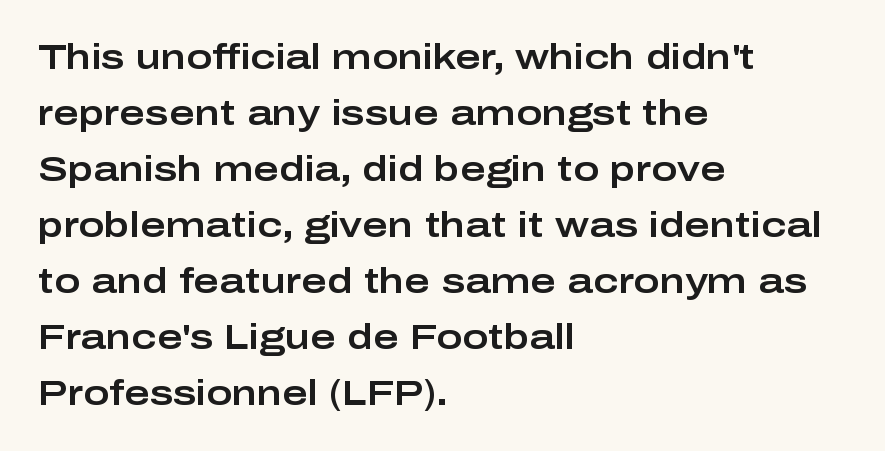
Notice how descenders clear the ascenders below comfortably — that's standard leading. Are there feet on the stems? There aren't — it's a sans. Note the varied advance widths — an 'i' is clearly narrower than an 'm'. Is the block centered? No — it sits flush against the left margin. Every character sits straight up, as roman type does.
